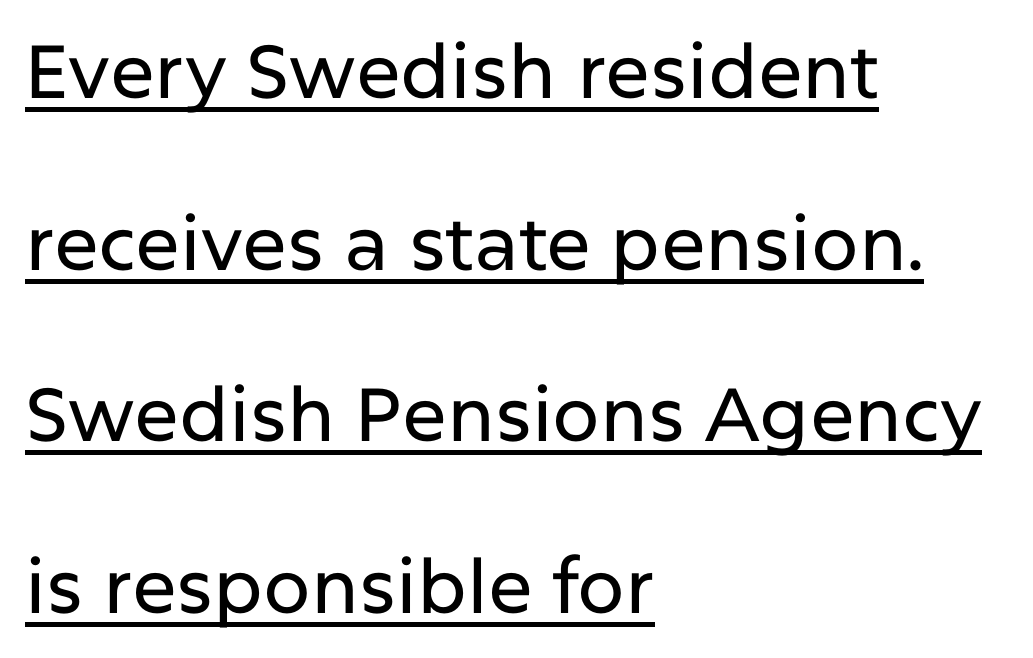
The image shows 75 px sans-serif type, upright; set left-aligned, loose line spacing (2.29x), normal letter spacing, underlined; low stroke contrast and a medium x-height.
